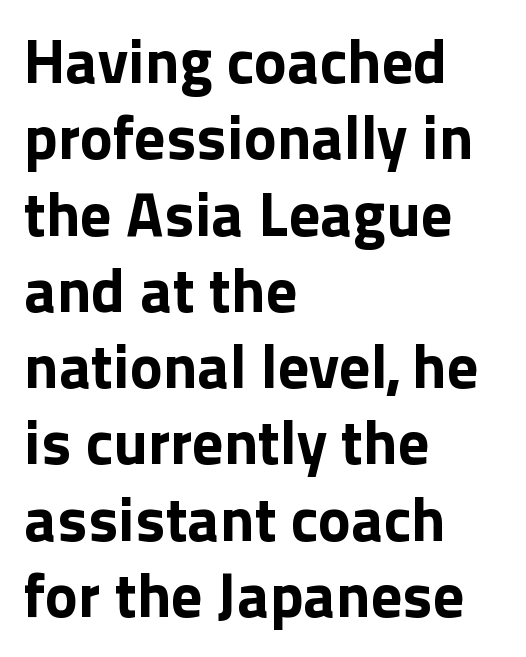
{"serif": "no", "italic": "no", "bold": "yes", "weight": "bold", "width": "normal", "x_height": "medium", "monospaced": "no", "underline": "no", "align": "left", "line_spacing_ratio": 1.23, "letter_spacing": "normal", "letter_spacing_em": 0.0, "glyph_px": 62}
